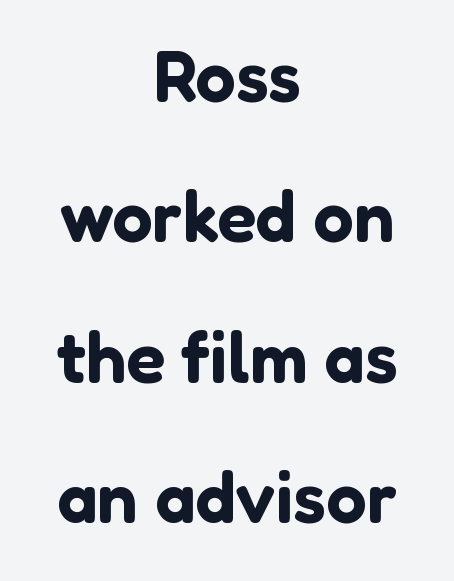
In terms of posture, this sample is upright. The block of text is sparse from top to bottom, with ample space between rows. The whitespace from short lines is split evenly between both sides. The line texture is even and compact thanks to regular tracking.
